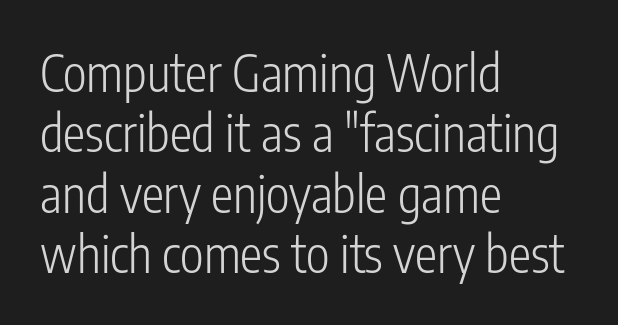
Posture: straight, roman, zero tilt. Each word holds together tightly as a unit, with standard inter-letter gaps. Ink coverage per letter is moderate at most. The rendering uses natural spacing where letterforms have individual widths. The specimen omits any rule beneath the text block's lines.
